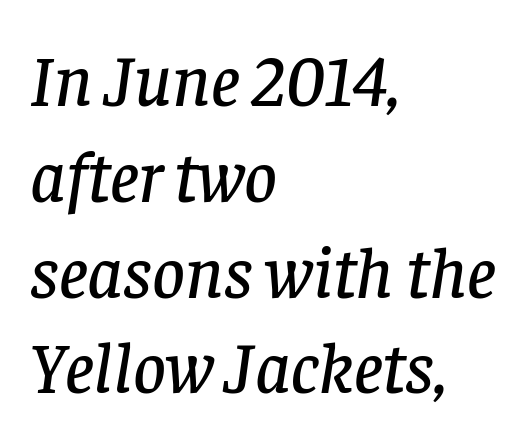
Spacing verdict: proportional, widths tailored to each character. Stroke terminals: seriffed. Descender tails drop into unmarked territory. The designer left line spacing at the default. The rendering anchors every line to the left-hand side.
